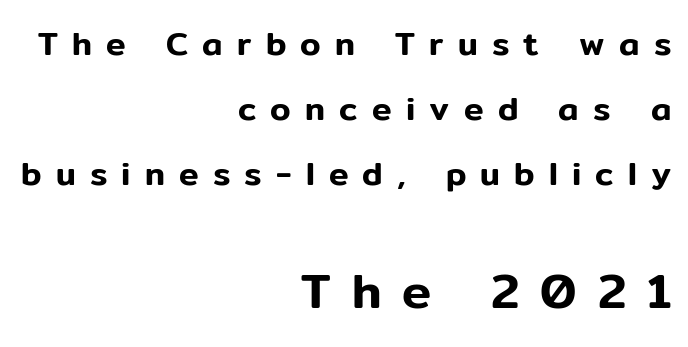
Horizontal alignment here is rightward, an uncommon choice for prose. Plain, unruled lines of type. Of the two passages, the one underneath uses the larger point size. Every character sits straight up, as roman type does. Character widths vary here, with narrow letters taking less room than wide ones.
